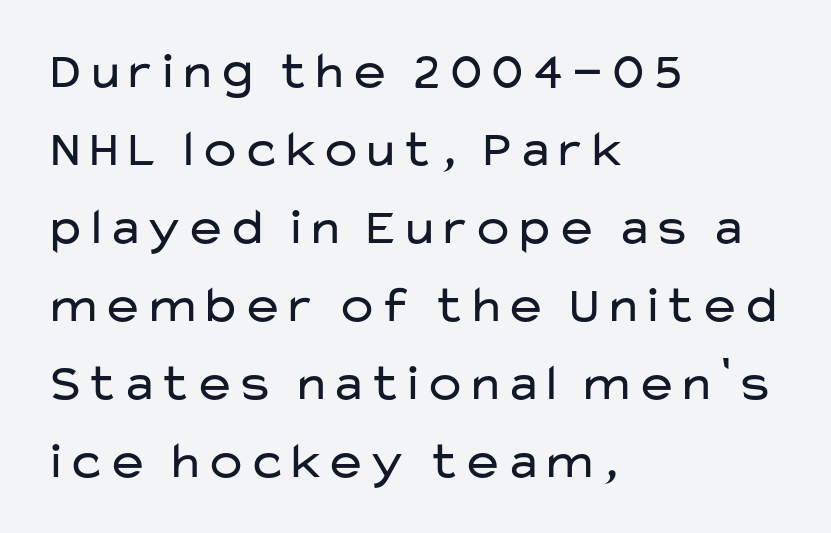
The image shows 52 px regular-weight, wide sans-serif type, upright; set left-aligned, normal line spacing (1.5x), normal letter spacing, not underlined; low stroke contrast and a medium x-height.
